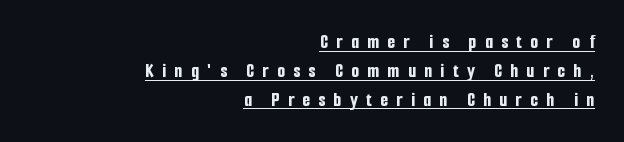
Does the weight exceed regular? Yes, all the way to bold. If you drew a ruler down the right edge, every line would touch it. In terms of letterspacing, this is a distinctly airy, spread setting. Underlined type. What's the leading like? Ordinary, nothing unusual.
